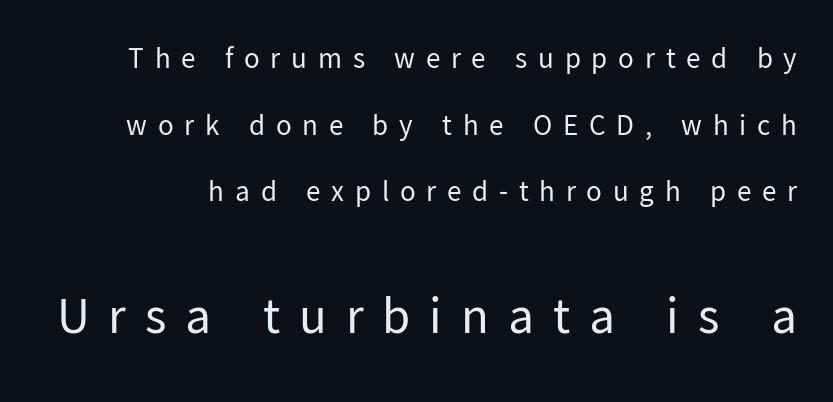
{"serif": "no", "italic": "no", "bold": "no", "weight": "regular", "width": "normal", "stroke_contrast": "low", "x_height": "medium", "monospaced": "no", "underline": "no", "line_spacing": "loose", "line_spacing_ratio": 2.3, "letter_spacing": "wide", "letter_spacing_em": 0.37, "larger_block": "second", "size_ratio": 1.76, "glyph_px": 51}
